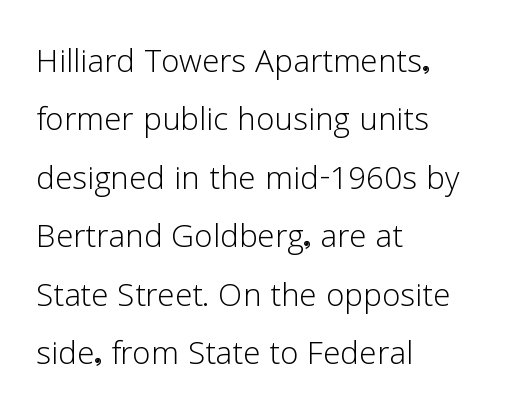
Compared with typical paragraphs, the rows here are spaced about the same. Has an underline been added? It has not. Unlike italic type, these characters show no tilt at all. Nothing unusual about the tracking: characters are spaced as the font intends.
